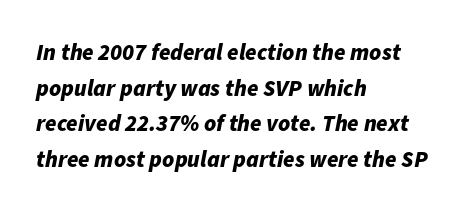
The image shows 23 px bold type, italic (leaning right); set left-aligned, normal line spacing (1.55x), normal letter spacing, not underlined.
